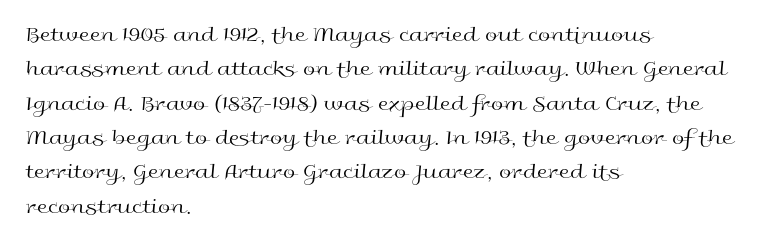
Q: Is the text bold? A: No.
Q: Is the text italic (slanted)? A: No, it is upright.
Q: Is the text underlined? A: No.
Q: How is the paragraph aligned? A: Left-aligned.
Q: Is the spacing between letters normal or unusually wide? A: Normal.
Q: Is the spacing between lines tight, normal or loose? A: Normal.
